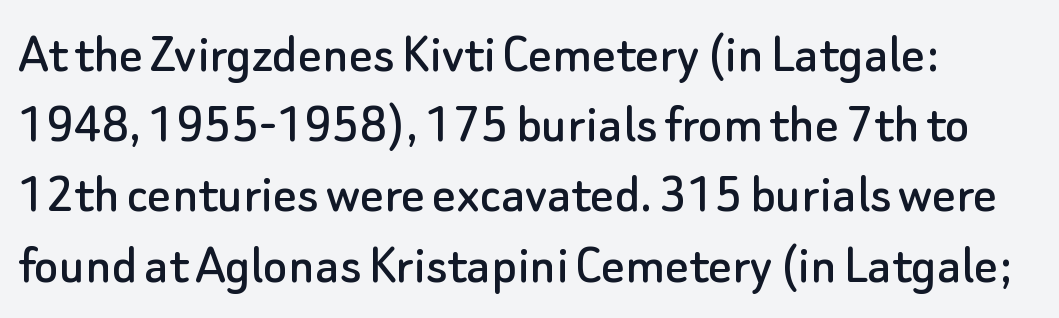
{"serif": "no", "italic": "no", "width": "normal", "stroke_contrast": "low", "x_height": "small", "monospaced": "no", "underline": "no", "line_spacing_ratio": 1.21, "letter_spacing": "normal", "letter_spacing_em": 0.0, "glyph_px": 58}
